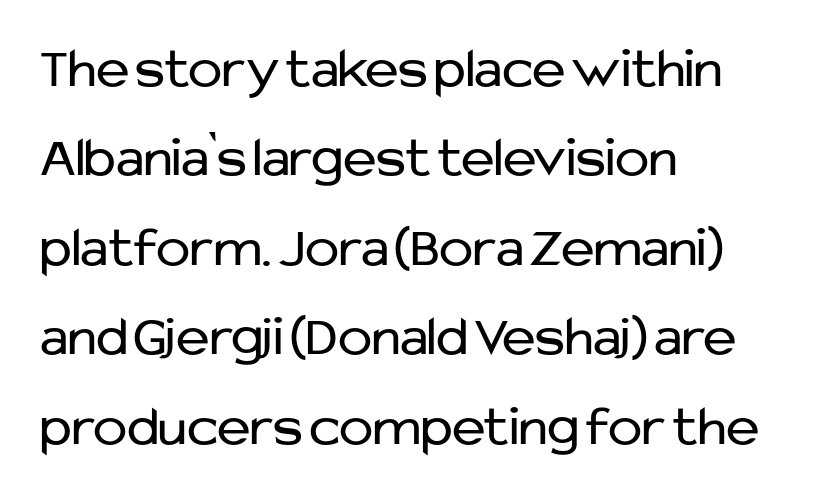
{"serif": "no", "italic": "no", "bold": "no", "weight": "regular", "width": "normal", "stroke_contrast": "low", "x_height": "medium", "monospaced": "no", "underline": "no", "align": "left", "line_spacing": "normal", "line_spacing_ratio": 1.57, "letter_spacing": "normal", "letter_spacing_em": 0.0, "glyph_px": 57}
